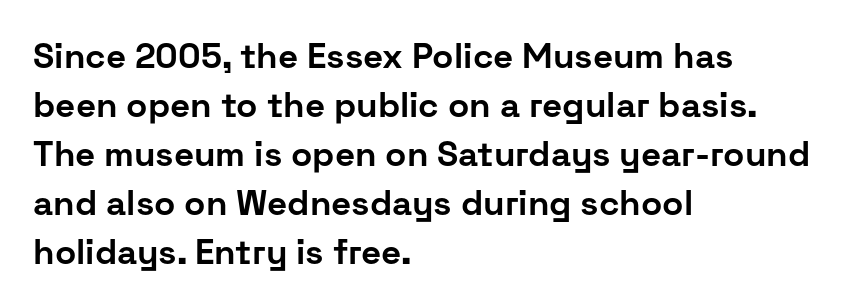
Q: Is the text bold? A: Yes.
Q: Is the text italic (slanted)? A: No, it is upright.
Q: Is the typeface a serif or a sans-serif typeface? A: Sans-serif.
Q: Is the text underlined? A: No.
Q: How is the paragraph aligned? A: Left-aligned.
Q: Is the spacing between letters normal or unusually wide? A: Normal.
Q: Is the spacing between lines tight, normal or loose? A: Normal.
Q: Width (condensed, normal, or wide)? A: Normal.
Q: Stroke contrast? A: Low.
Q: x-height? A: Medium.
Q: Monospaced? A: No.
